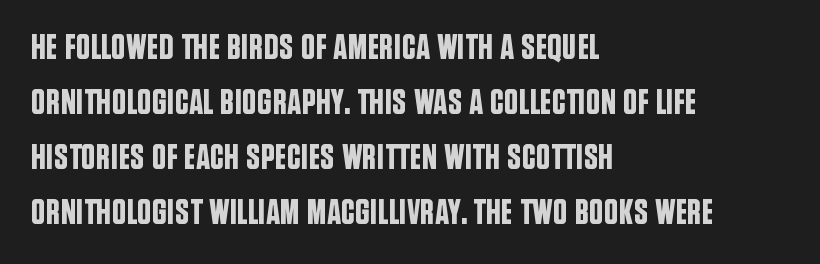
The lines in this sample share a left origin and differ only in where they stop. The space between consecutive lines is moderate. A bare baseline throughout the passage. The type sits square on the baseline with zero lean.
